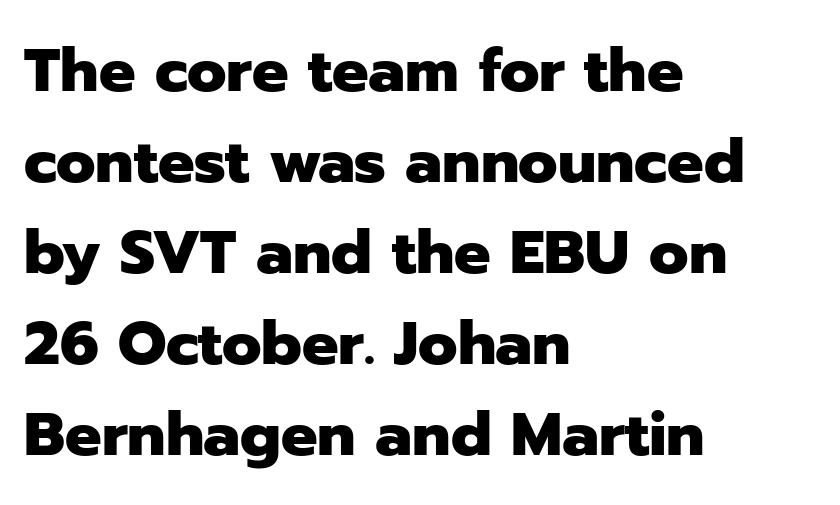
The image shows 61 px heavy sans-serif type, upright; set left-aligned, normal line spacing (1.49x), normal letter spacing, not underlined; low stroke contrast and a medium x-height.
